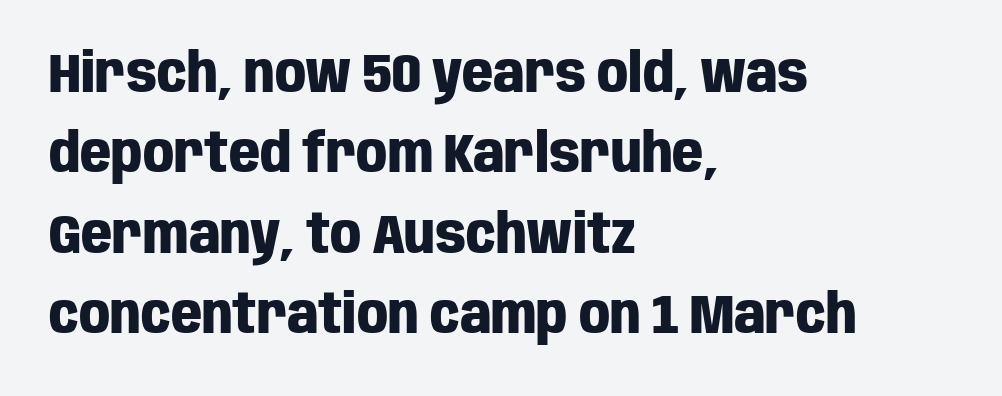
The sample has been set heavy, in full bold. Letters rest on an invisible, unmarked baseline. The rendering shows plain stroke endings on the letterforms — a sans-serif design. Layout note: lines flush left. A typesetter would call this leading conventional body-copy spacing. You could not count columns in this text — the font is proportionally spaced.
